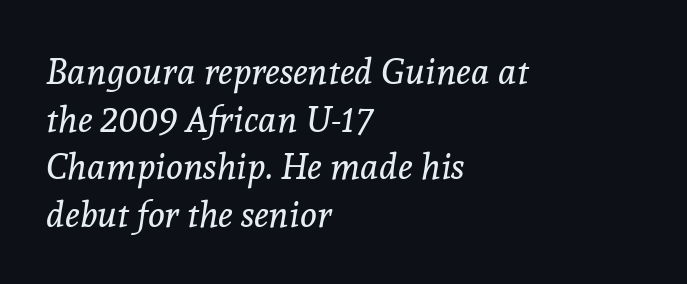
Q: Is the text bold? A: No.
Q: Is the text italic (slanted)? A: Yes, it leans right by about 8 degrees.
Q: Is the typeface a serif or a sans-serif typeface? A: Serif.
Q: Is the text underlined? A: No.
Q: How is the paragraph aligned? A: Left-aligned.
Q: Is the spacing between letters normal or unusually wide? A: Normal.
Q: Is the spacing between lines tight, normal or loose? A: Normal.
Q: Width (condensed, normal, or wide)? A: Normal.
Q: x-height? A: Medium.
Q: Monospaced? A: No.
